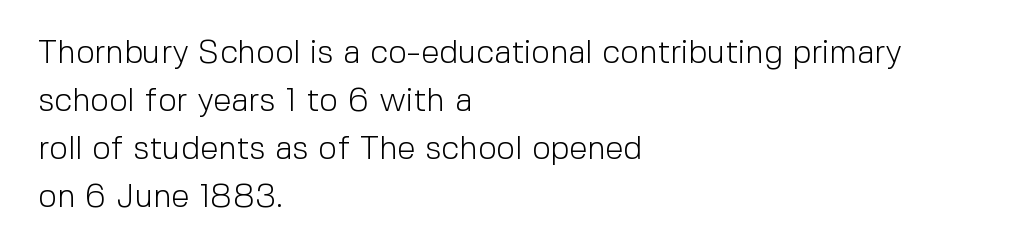
{"serif": "no", "italic": "no", "bold": "no", "weight": "light", "width": "normal", "x_height": "medium", "monospaced": "no", "underline": "no", "align": "left", "line_spacing": "normal", "line_spacing_ratio": 1.45, "letter_spacing": "normal", "letter_spacing_em": 0.0, "glyph_px": 33}
